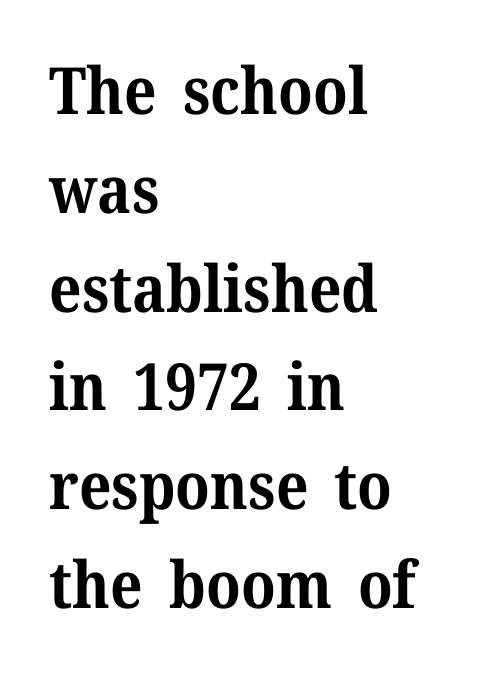
The image shows 65 px bold serif type, upright; set left-aligned, normal line spacing (1.52x), normal letter spacing, not underlined; medium stroke contrast and a medium x-height.
